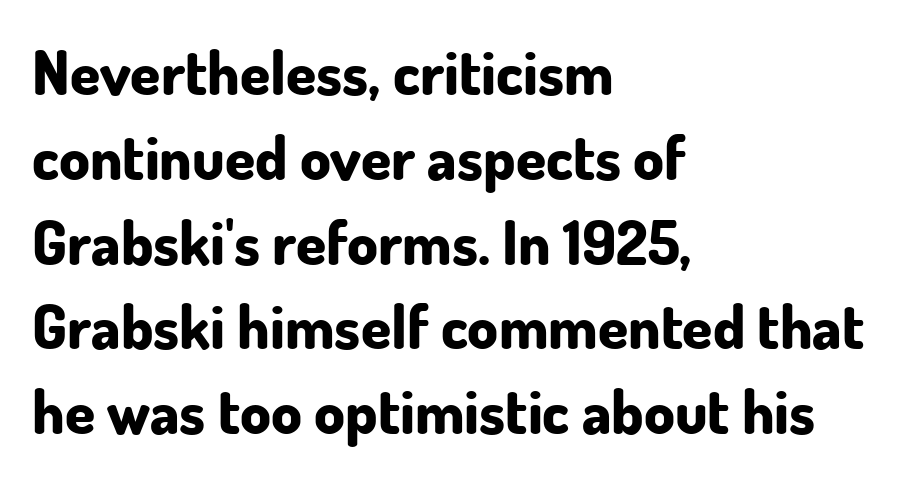
The glyphs in this specimen are sans serif. The line texture is even and compact thanks to regular tracking. One glance says typical: line gaps are just what's usual. The font's upright variant was chosen for this text. Character widths vary here, with narrow letters taking less room than wide ones.
